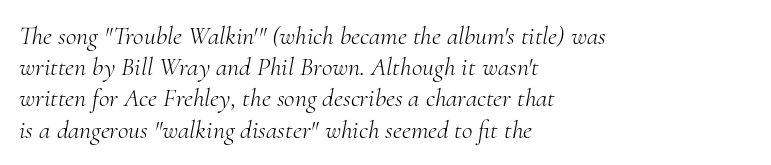
The image shows 26 px text type, italic (leaning right); set left-aligned, line spacing 1.2x, normal letter spacing, not underlined.
